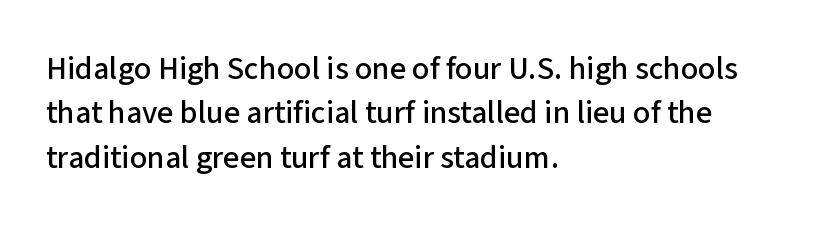
{"serif": "no", "italic": "no", "width": "normal", "stroke_contrast": "low", "x_height": "medium", "monospaced": "no", "underline": "no", "align": "left", "line_spacing": "normal", "line_spacing_ratio": 1.39, "letter_spacing": "normal", "letter_spacing_em": 0.0, "glyph_px": 32}
